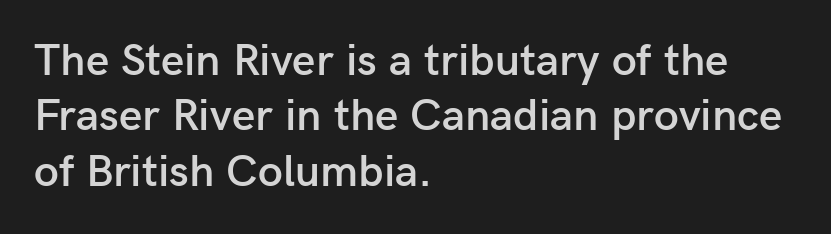
The image shows 45 px semibold sans-serif type, upright; set left-aligned, line spacing 1.23x, normal letter spacing, not underlined; low stroke contrast and a medium x-height.
